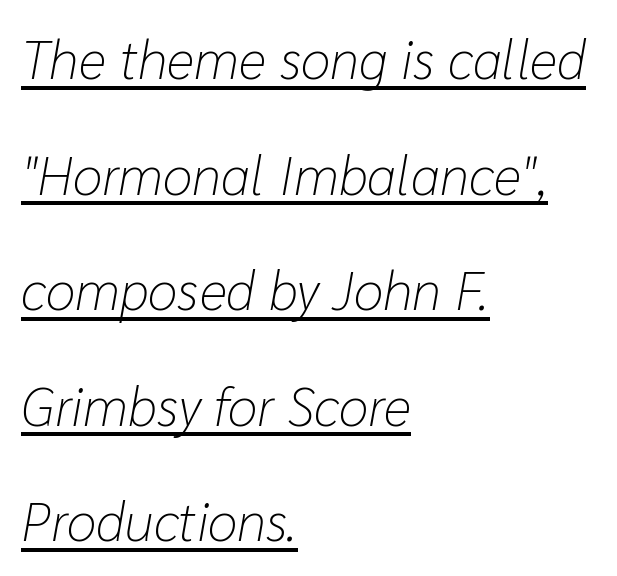
The image shows 54 px light type, italic (leaning right); set left-aligned, loose line spacing (2.14x), normal letter spacing, underlined; low stroke contrast and a medium x-height.
